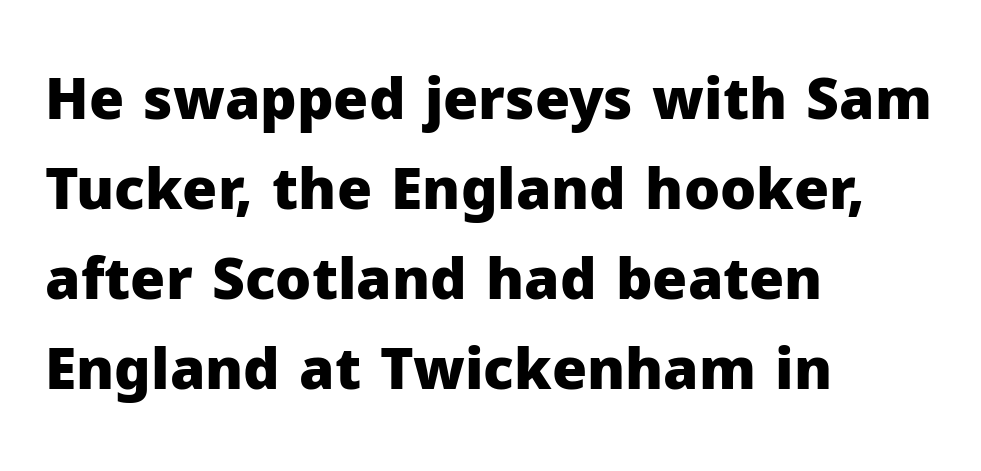
Q: Is the text bold? A: Yes.
Q: Is the text italic (slanted)? A: No, it is upright.
Q: Is the typeface a serif or a sans-serif typeface? A: Sans-serif.
Q: Is the text underlined? A: No.
Q: How is the paragraph aligned? A: Left-aligned.
Q: Is the spacing between letters normal or unusually wide? A: Normal.
Q: Is the spacing between lines tight, normal or loose? A: Normal.
Q: Width (condensed, normal, or wide)? A: Normal.
Q: Stroke contrast? A: Low.
Q: x-height? A: Medium.
Q: Monospaced? A: No.
